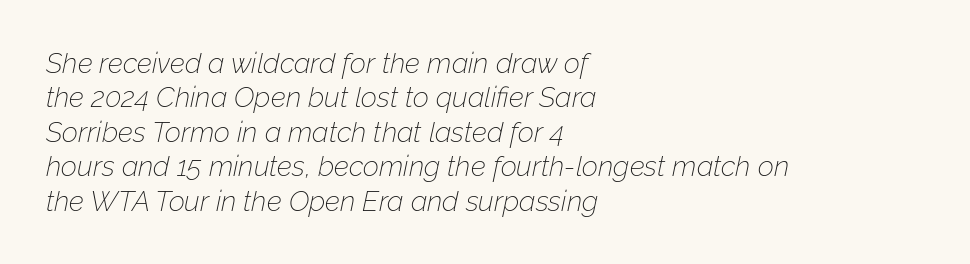
The image shows 28 px thin type, italic (leaning right); set left-aligned, line spacing 1.23x, normal letter spacing, not underlined; low stroke contrast and a medium x-height.
